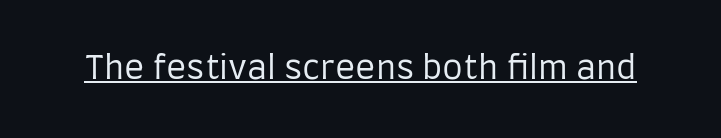
Q: Is the text bold? A: No.
Q: Is the text italic (slanted)? A: No, it is upright.
Q: Is the typeface a serif or a sans-serif typeface? A: Sans-serif.
Q: Is the text underlined? A: Yes.
Q: Is the spacing between letters normal or unusually wide? A: Normal.
Q: Width (condensed, normal, or wide)? A: Condensed.
Q: Stroke contrast? A: Low.
Q: x-height? A: Large.
Q: Monospaced? A: No.
